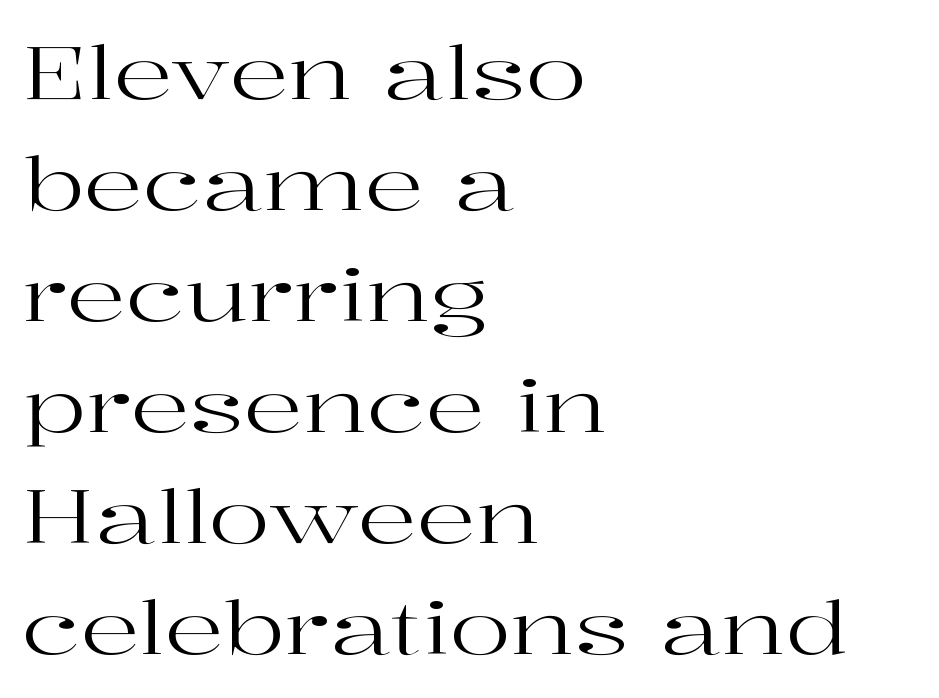
The image shows 73 px regular-weight, wide serif type, upright; set left-aligned, normal line spacing (1.52x), normal letter spacing, not underlined; high stroke contrast and a medium x-height.
